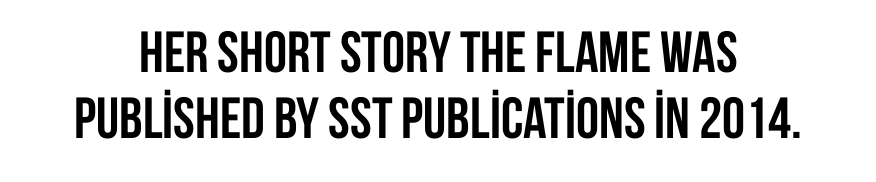
{"serif": "no", "italic": "no", "bold": "yes", "weight": "semibold", "width": "condensed", "stroke_contrast": "low", "x_height": "large", "monospaced": "no", "underline": "no", "line_spacing": "tight", "line_spacing_ratio": 1.14, "letter_spacing": "normal", "letter_spacing_em": 0.0, "glyph_px": 58}
